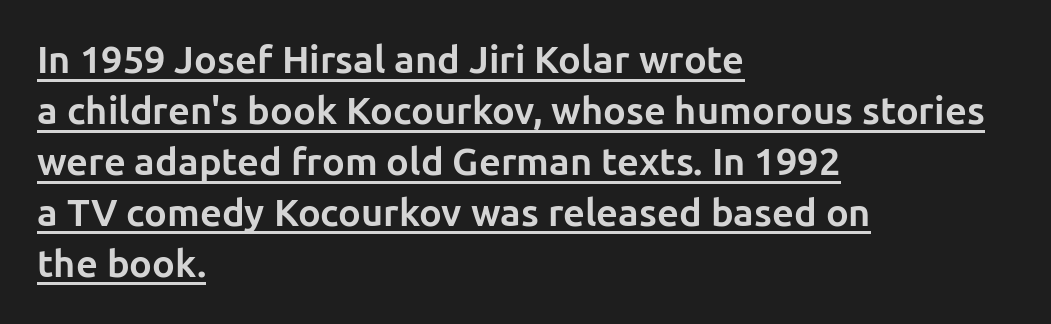
Every word sits above its own underline. Posture: upright roman. The designer left line spacing at the default. Varying glyph widths throughout — classic text-font behaviour. Left-aligned paragraph, ragged on the right. The sample has been set heavy, in full bold.
